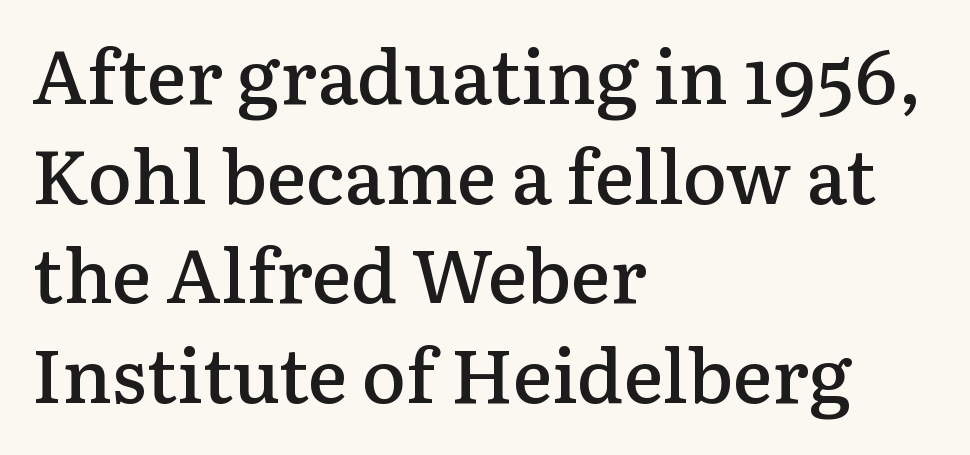
{"serif": "yes", "italic": "no", "bold": "semi", "weight": "semibold", "width": "normal", "stroke_contrast": "low", "x_height": "medium", "monospaced": "no", "underline": "no", "align": "left", "line_spacing": "normal", "line_spacing_ratio": 1.33, "letter_spacing": "normal", "letter_spacing_em": 0.0, "glyph_px": 75}
